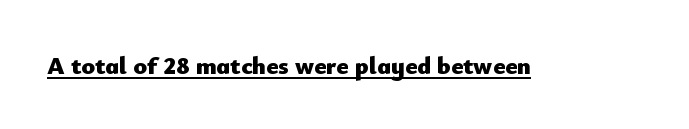
{"italic": "no", "bold": "yes", "underline": "yes", "letter_spacing": "normal", "letter_spacing_em": 0.0, "glyph_px": 25}
